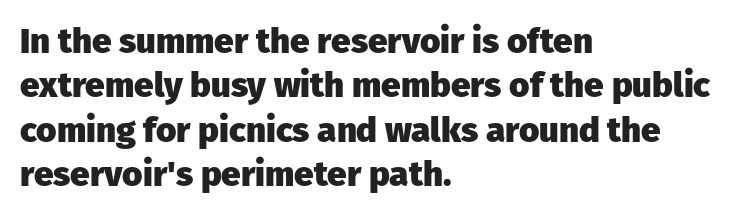
The image shows 35 px heavy sans-serif type, upright; set left-aligned, normal line spacing (1.27x), normal letter spacing, not underlined; low stroke contrast and a medium x-height.
